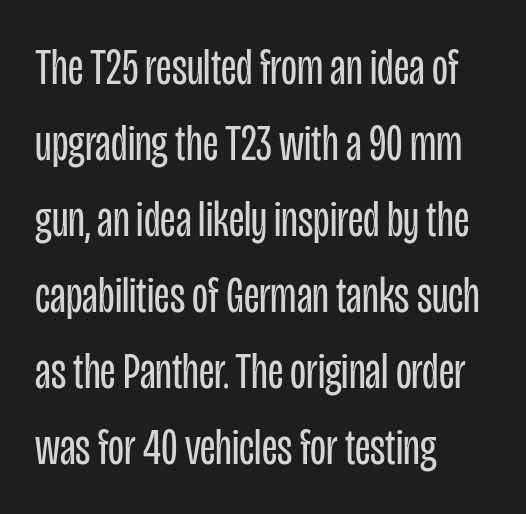
Stem width sits at or under what a default text font uses. One-word summary of the alignment: left. Nothing unusual about the tracking: characters are spaced as the font intends. Only glyphs here, with clear space below each row. Font category for this specimen: sans-serif. It's the straight-up-and-down kind of type.
